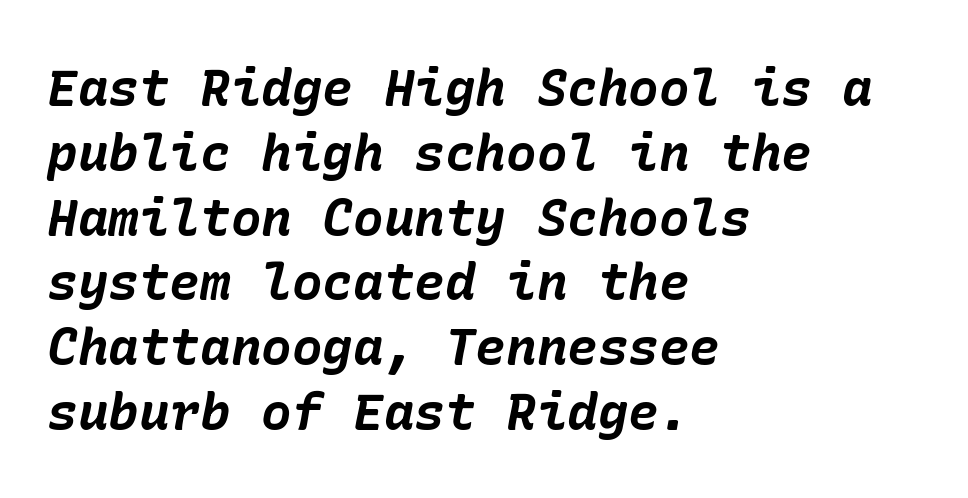
Honestly, there is no underline to notice here at all. These lines carry a lot of weight — the face is fully bold. Would a proofreader flag this as italicized? Yes. Normally led — the rows are evenly, conventionally spaced. Honestly, the letter spacing is just normal — you wouldn't notice it.
